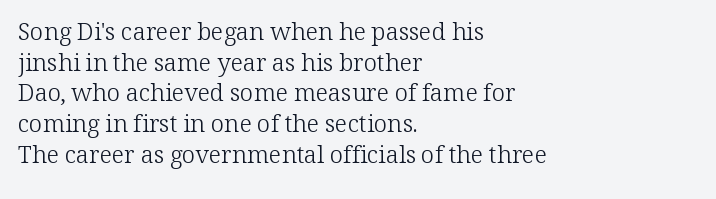
The image shows 24 px text type, upright; set left-aligned, normal line spacing (1.28x), normal letter spacing, not underlined.
